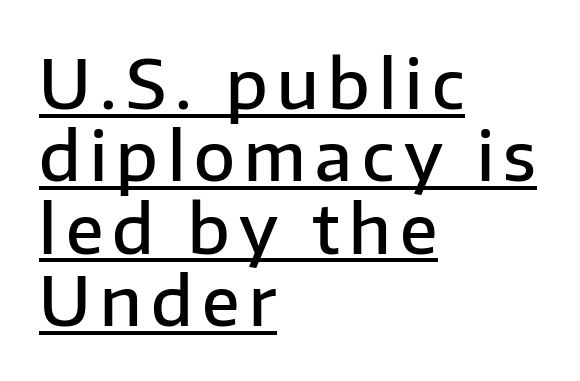
Note: no serifs on the glyphs. Quick note: interline space is minimal. If you drew a ruler down the left edge, every line would touch it. Honestly, the underline is the first thing you notice here.
